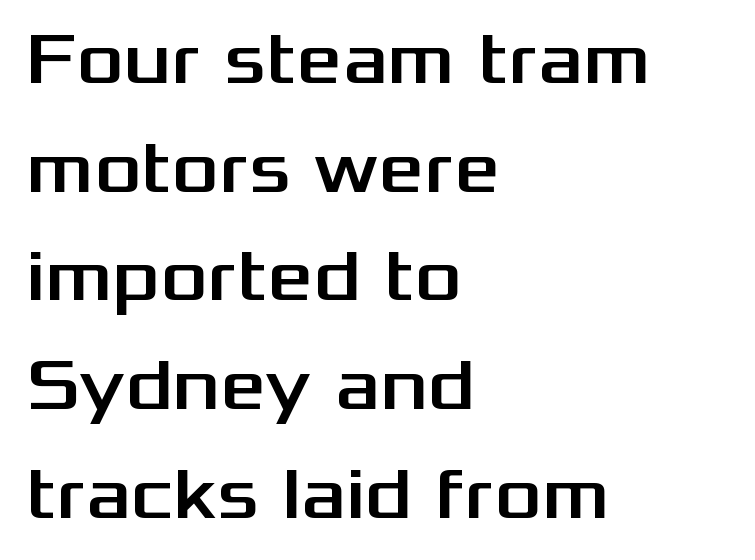
Q: Is the text italic (slanted)? A: No, it is upright.
Q: Is the typeface a serif or a sans-serif typeface? A: Sans-serif.
Q: Is the text underlined? A: No.
Q: How is the paragraph aligned? A: Left-aligned.
Q: Is the spacing between letters normal or unusually wide? A: Normal.
Q: Is the spacing between lines tight, normal or loose? A: Normal.
Q: Width (condensed, normal, or wide)? A: Wide.
Q: Stroke contrast? A: Medium.
Q: x-height? A: Medium.
Q: Monospaced? A: No.
